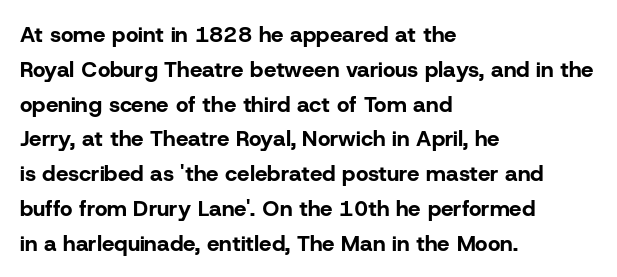
Q: Is the text bold? A: Yes.
Q: Is the text italic (slanted)? A: No, it is upright.
Q: Is the text underlined? A: No.
Q: How is the paragraph aligned? A: Left-aligned.
Q: Is the spacing between letters normal or unusually wide? A: Normal.
Q: Is the spacing between lines tight, normal or loose? A: Normal.
